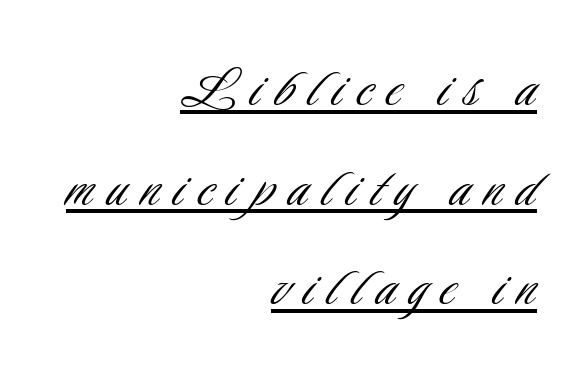
Descenders here cross a horizontal rule under the line. Loose tracking; the words dissolve into strings of separated letters. Stem width sits at or under what a default text font uses.
